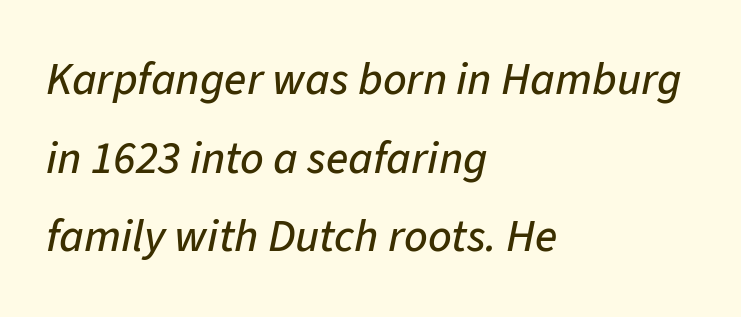
{"italic": "yes", "lean": "right", "slant_degrees": 11, "width": "normal", "stroke_contrast": "low", "x_height": "medium", "monospaced": "no", "underline": "no", "align": "left", "line_spacing_ratio": 1.71, "letter_spacing": "normal", "letter_spacing_em": 0.0, "glyph_px": 46}
